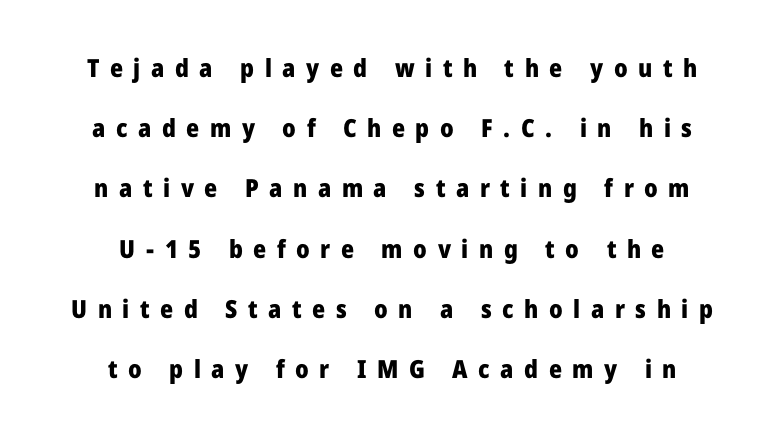
{"italic": "no", "bold": "yes", "underline": "no", "align": "center", "line_spacing": "loose", "line_spacing_ratio": 2.41, "letter_spacing": "wide", "letter_spacing_em": 0.42, "glyph_px": 25}
